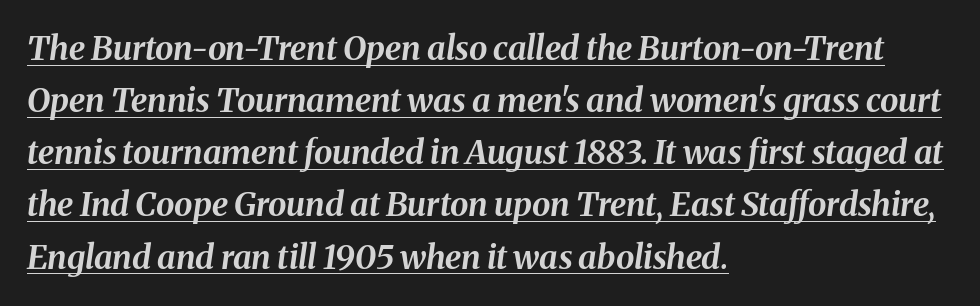
Q: Is the text bold? A: Yes.
Q: Is the text italic (slanted)? A: Yes, it leans right by about 8 degrees.
Q: Is the text underlined? A: Yes.
Q: How is the paragraph aligned? A: Left-aligned.
Q: Is the spacing between letters normal or unusually wide? A: Normal.
Q: Is the spacing between lines tight, normal or loose? A: Normal.
Q: Width (condensed, normal, or wide)? A: Normal.
Q: Stroke contrast? A: Medium.
Q: x-height? A: Medium.
Q: Monospaced? A: No.
